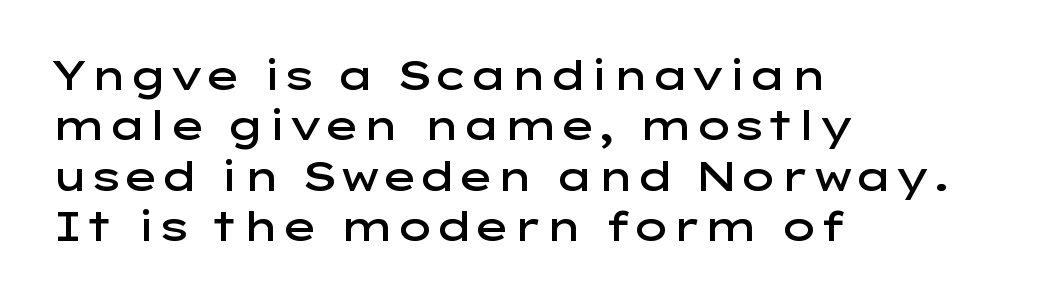
Q: Is the text bold? A: Semi-bold.
Q: Is the text italic (slanted)? A: No, it is upright.
Q: Is the typeface a serif or a sans-serif typeface? A: Sans-serif.
Q: Is the text underlined? A: No.
Q: How is the paragraph aligned? A: Left-aligned.
Q: Is the spacing between letters normal or unusually wide? A: Normal.
Q: Is the spacing between lines tight, normal or loose? A: Normal.
Q: Width (condensed, normal, or wide)? A: Wide.
Q: Stroke contrast? A: Low.
Q: x-height? A: Medium.
Q: Monospaced? A: No.
